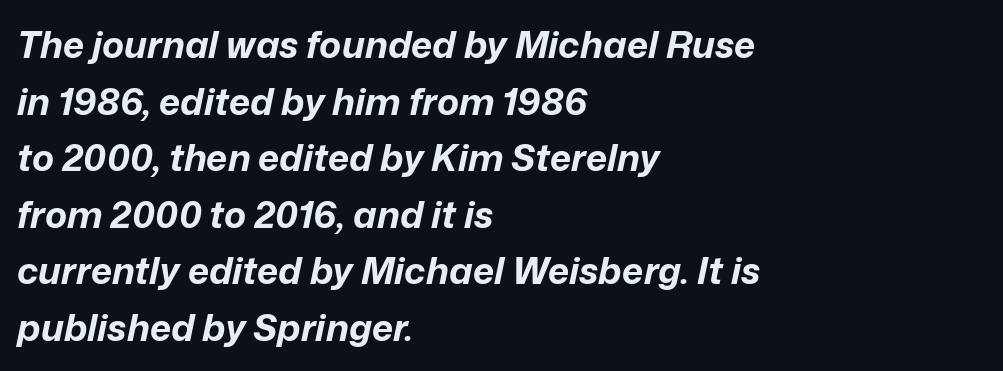
Q: Is the text bold? A: Yes.
Q: Is the text italic (slanted)? A: Yes, it leans right by about 12 degrees.
Q: Is the text underlined? A: No.
Q: How is the paragraph aligned? A: Left-aligned.
Q: Is the spacing between letters normal or unusually wide? A: Normal.
Q: Is the spacing between lines tight, normal or loose? A: Normal.
Q: Width (condensed, normal, or wide)? A: Normal.
Q: Stroke contrast? A: Low.
Q: x-height? A: Medium.
Q: Monospaced? A: No.
